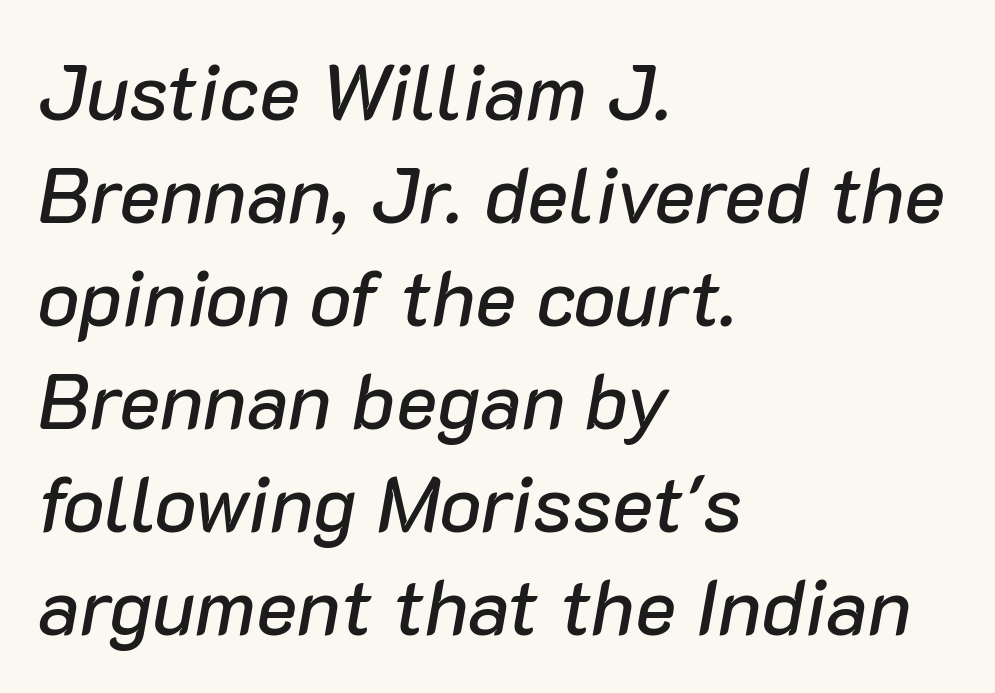
{"italic": "yes", "lean": "right", "slant_degrees": 10, "width": "normal", "stroke_contrast": "low", "x_height": "medium", "monospaced": "no", "underline": "no", "align": "left", "line_spacing": "normal", "line_spacing_ratio": 1.32, "letter_spacing": "normal", "letter_spacing_em": 0.0, "glyph_px": 78}
